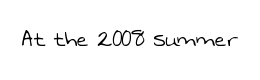
Ink coverage per letter is moderate at most. Check the space under the baseline: it is left empty. Nobody touched the tracking dial on this one.
